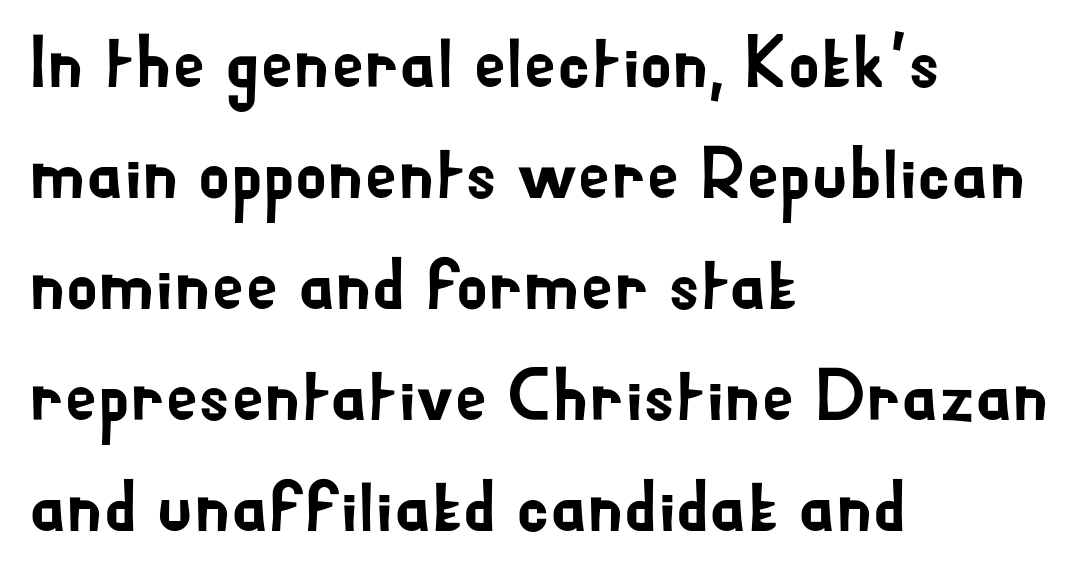
{"serif": "no", "italic": "no", "width": "normal", "stroke_contrast": "low", "x_height": "small", "monospaced": "no", "underline": "no", "align": "left", "line_spacing": "normal", "line_spacing_ratio": 1.52, "letter_spacing": "normal", "letter_spacing_em": 0.0, "glyph_px": 73}
